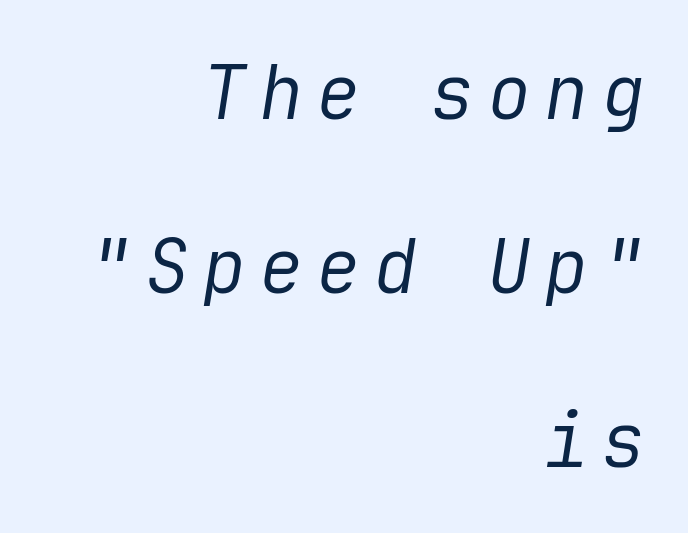
Clear beneath every line of the passage. Think standard paragraph weight, or any step lighter than that. There's an unmistakable incline to the writing here. What's the leading like? Stretched, with rows far apart. Reading down the block, your eye finds every line finishing at a fixed right position.
